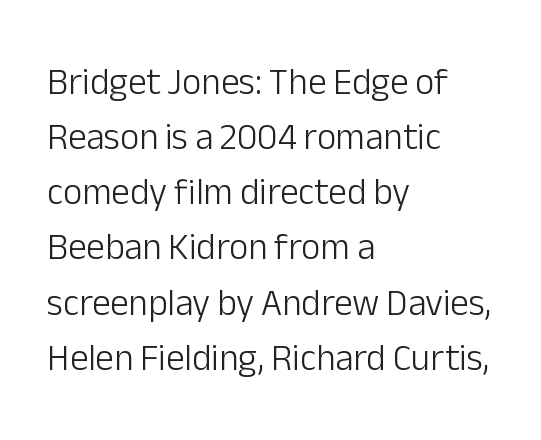
The image shows 37 px light sans-serif type, upright; set left-aligned, normal line spacing (1.49x), normal letter spacing, not underlined; low stroke contrast and a medium x-height.
